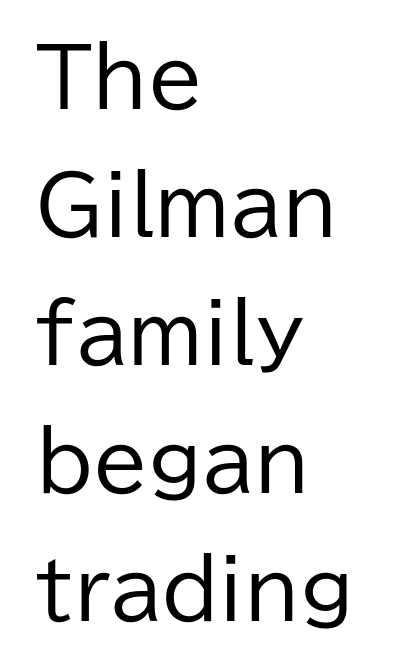
Horizontal alignment here is leftward, the default for most running prose. What stands out about the letter spacing? Nothing — it is the standard amount. The letters stand upright; this is a roman face. Counters stay open thanks to moderate or lighter strokes. Spacing verdict: proportional, widths tailored to each character. Only glyphs here, with clear space below each row.
